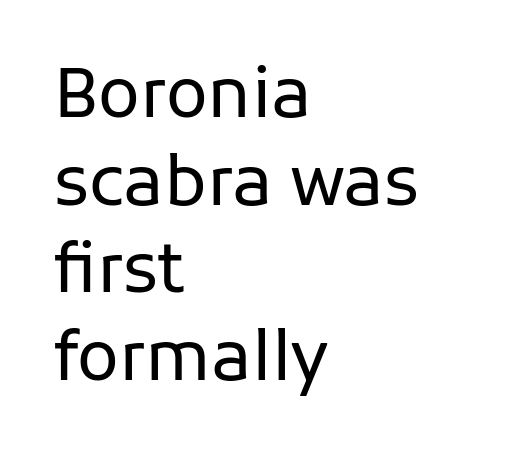
The image shows 69 px regular-weight sans-serif type, upright; set left-aligned, normal line spacing (1.27x), normal letter spacing, not underlined; low stroke contrast and a medium x-height.
